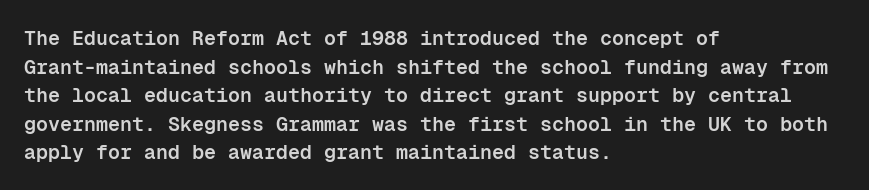
{"italic": "no", "bold": "semi", "underline": "no", "align": "left", "line_spacing": "normal", "line_spacing_ratio": 1.43, "letter_spacing": "normal", "letter_spacing_em": 0.0, "glyph_px": 20}
